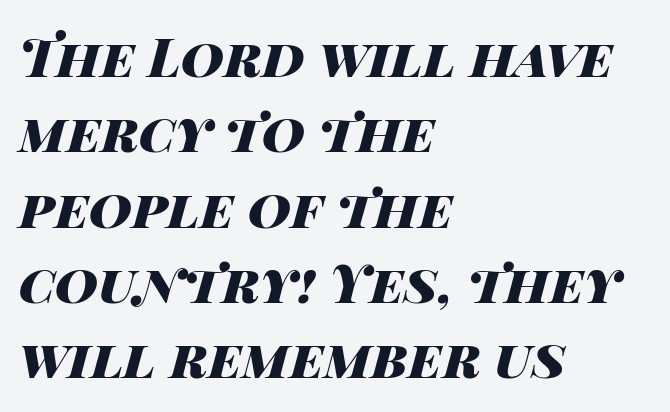
Q: Is the text bold? A: Yes.
Q: Is the text italic (slanted)? A: Yes, it leans right by about 14 degrees.
Q: Is the text underlined? A: No.
Q: How is the paragraph aligned? A: Left-aligned.
Q: Is the spacing between letters normal or unusually wide? A: Normal.
Q: Is the spacing between lines tight, normal or loose? A: Normal.
Q: Width (condensed, normal, or wide)? A: Wide.
Q: Stroke contrast? A: High.
Q: x-height? A: Large.
Q: Monospaced? A: No.
